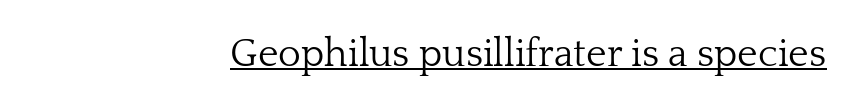
The image shows 39 px light serif type, upright; set normal letter spacing, underlined; low stroke contrast and a medium x-height.
